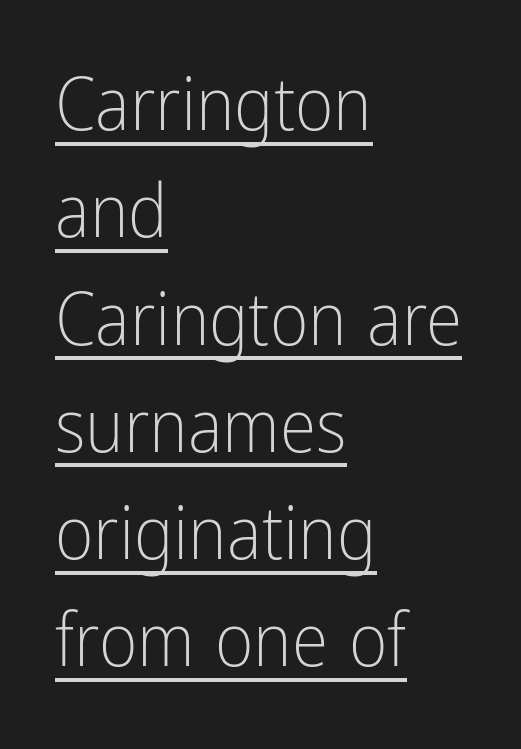
The image shows 74 px light, condensed sans-serif type, upright; set left-aligned, normal line spacing (1.45x), normal letter spacing, underlined; low stroke contrast and a medium x-height.
